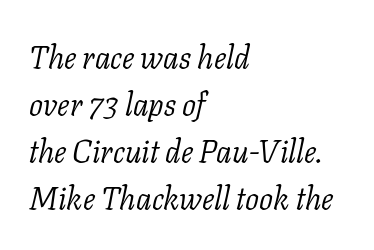
These lines were composed using italics. A classic flush-left, rag-right setting is used for this passage. The space between consecutive lines is moderate. Proportional: the letters do not fall into vertical columns. The designer went with a serif here, giving each stem small feet.
